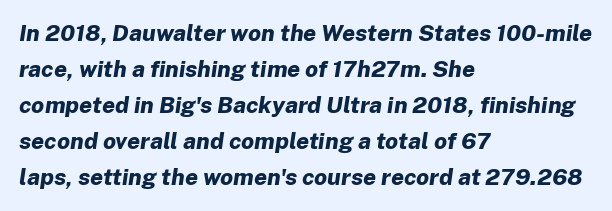
You'd pick this weight for a headline — it's a proper bold. An italicized treatment has been applied to the whole sample. Typeset ragged right — the left edge is the straight one. These lines sit exactly where default settings would place them. Standard letterfit; no display-style spreading of the glyphs.
